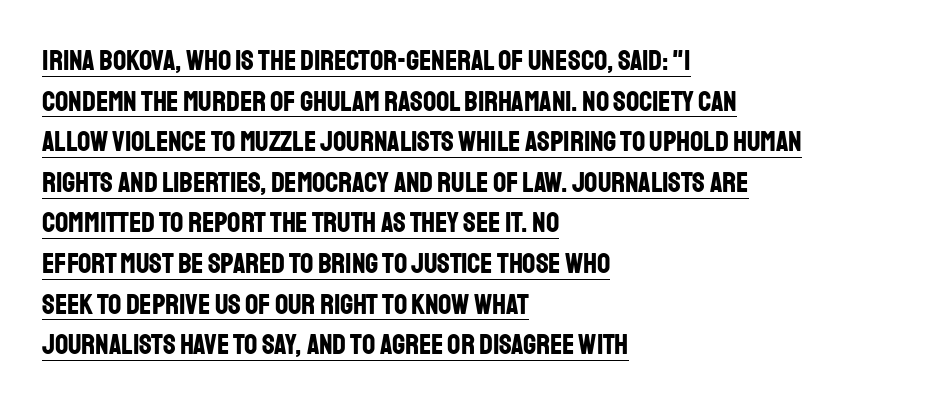
The image shows 29 px bold, condensed sans-serif type, upright; set left-aligned, normal line spacing (1.4x), normal letter spacing, underlined; low stroke contrast and a large x-height.
